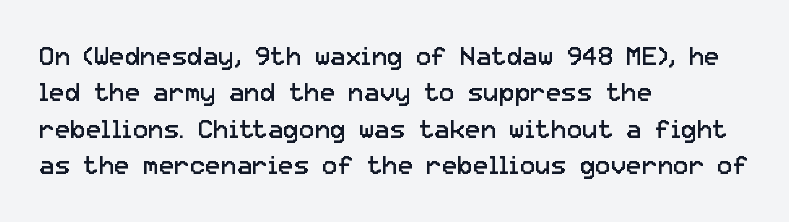
Q: Is the text bold? A: No.
Q: Is the text italic (slanted)? A: No, it is upright.
Q: Is the text underlined? A: No.
Q: How is the paragraph aligned? A: Left-aligned.
Q: Is the spacing between letters normal or unusually wide? A: Normal.
Q: Is the spacing between lines tight, normal or loose? A: Normal.
